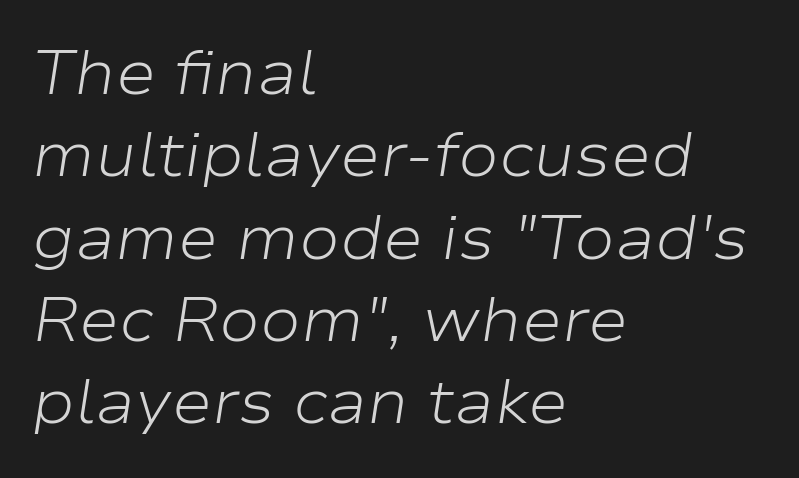
A classic flush-left, rag-right setting is used for this passage. Style check: oblique. Each row of text sits above clean, open space. Counters stay open thanks to moderate or lighter strokes. Varying glyph widths throughout — classic text-font behaviour. What's the leading like? Ordinary, nothing unusual.
